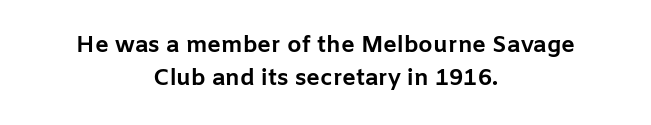
A typesetter would call this leading conventional body-copy spacing. The line texture is even and compact thanks to regular tracking. Is the type bold? Yes — the strokes are clearly thick and heavy. Italic? Not at all — the glyphs are vertical.
